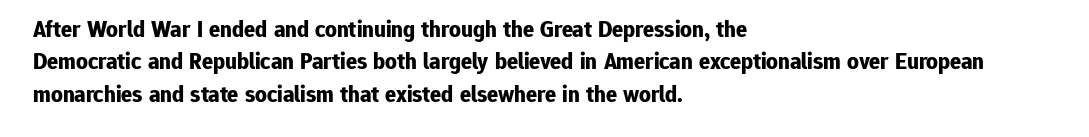
The image shows 23 px bold type, upright; set left-aligned, normal line spacing (1.41x), normal letter spacing, not underlined.
